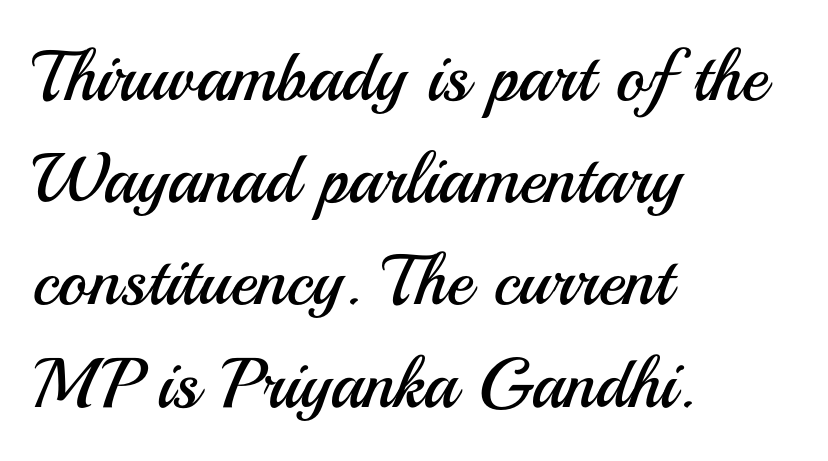
{"serif": "no", "bold": "no", "weight": "regular", "width": "normal", "stroke_contrast": "medium", "x_height": "small", "monospaced": "no", "underline": "no", "align": "left", "line_spacing": "normal", "line_spacing_ratio": 1.44, "letter_spacing": "normal", "letter_spacing_em": 0.0, "glyph_px": 71}
